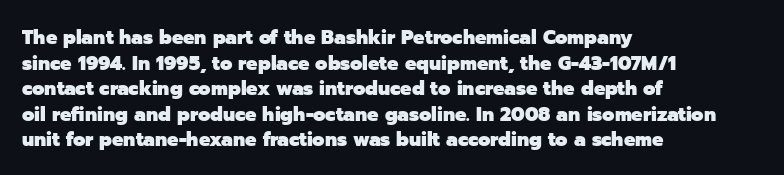
{"italic": "no", "bold": "yes", "underline": "no", "align": "left", "line_spacing": "normal", "line_spacing_ratio": 1.28, "letter_spacing": "normal", "letter_spacing_em": 0.0, "glyph_px": 20}
